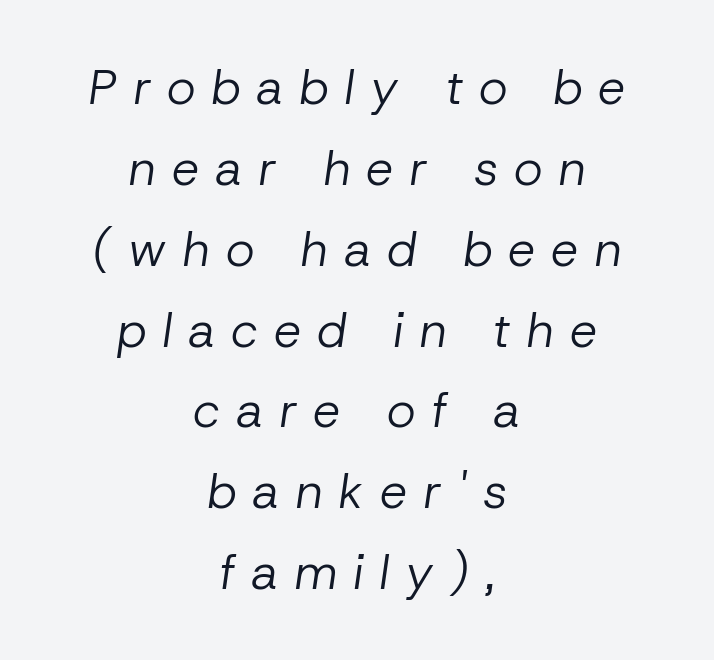
Type without underlining. Italic? Definitely — the glyphs are oblique. Alignment: centered. Stroke mass is kept to a normal reading level or below. Here the glyphs are tracked loosely, breaking word shapes into spaced letters.
